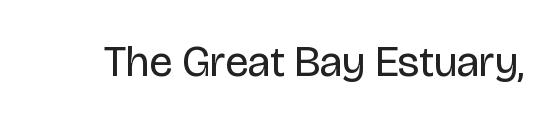
The face used here is proportionally spaced, like ordinary book or web type. In terms of letterspacing, this is plain default setting. Font category for this specimen: sans-serif. The glyphs are unaccompanied by any horizontal stroke below them. This is not heavy type; no bold has been used. Posture: upright roman.
